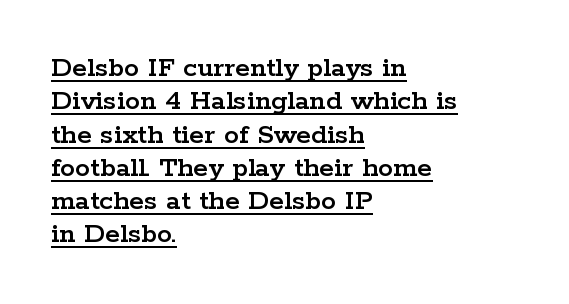
The image shows 30 px wide serif type, upright; set left-aligned, tight line spacing (1.11x), normal letter spacing, underlined; low stroke contrast and a medium x-height.
